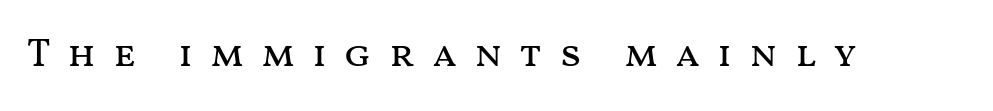
Q: Is the text bold? A: No.
Q: Is the text italic (slanted)? A: No, it is upright.
Q: Is the text underlined? A: No.
Q: Is the spacing between letters normal or unusually wide? A: Unusually wide.
Q: Width (condensed, normal, or wide)? A: Wide.
Q: Stroke contrast? A: Medium.
Q: x-height? A: Medium.
Q: Monospaced? A: No.
